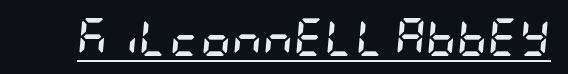
The image shows 38 px semibold, condensed type, italic (leaning right); set normal letter spacing, underlined; low stroke contrast and a large x-height.
